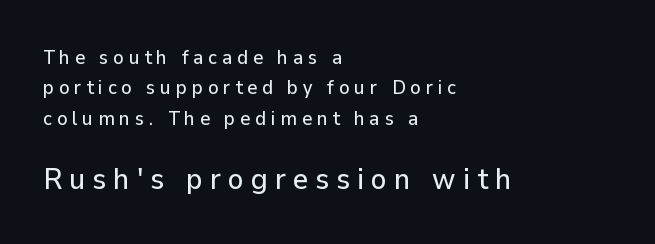
{"serif": "no", "italic": "no", "width": "normal", "stroke_contrast": "low", "x_height": "medium", "monospaced": "no", "underline": "no", "align": "left", "line_spacing": "normal", "line_spacing_ratio": 1.52, "letter_spacing": "wide", "letter_spacing_em": 0.23, "larger_block": "second", "size_ratio": 1.5, "glyph_px": 30}
